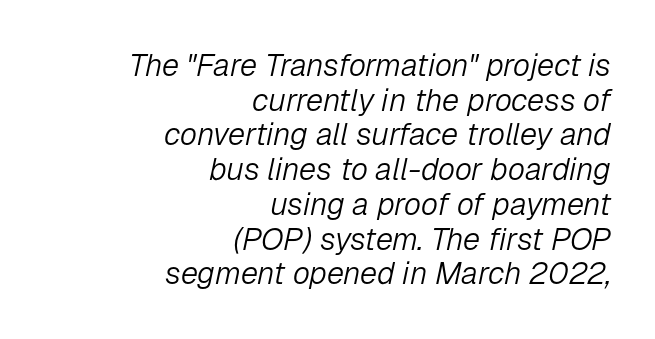
Letters rest on an invisible, unmarked baseline. Cramped leading. Alignment: flush right. Stroke mass is kept to a normal reading level or below. This is oblique type, the kind used for emphasis or titles. Think of a printed novel: that variable character pitch is what you see here.
